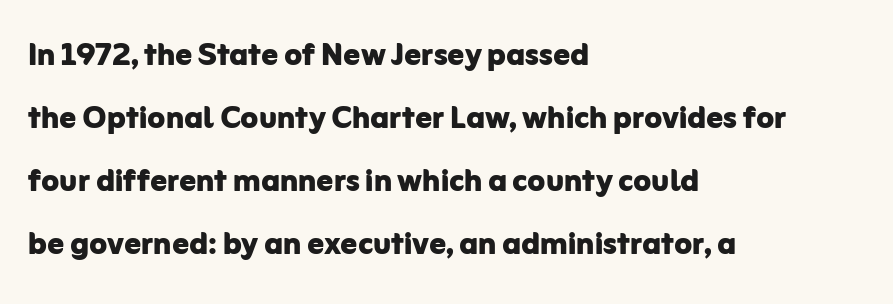
Q: Is the text bold? A: Yes.
Q: Is the text italic (slanted)? A: No, it is upright.
Q: Is the typeface a serif or a sans-serif typeface? A: Sans-serif.
Q: Is the text underlined? A: No.
Q: How is the paragraph aligned? A: Left-aligned.
Q: Is the spacing between letters normal or unusually wide? A: Normal.
Q: Is the spacing between lines tight, normal or loose? A: Normal.
Q: Width (condensed, normal, or wide)? A: Normal.
Q: Stroke contrast? A: Low.
Q: x-height? A: Medium.
Q: Monospaced? A: No.
